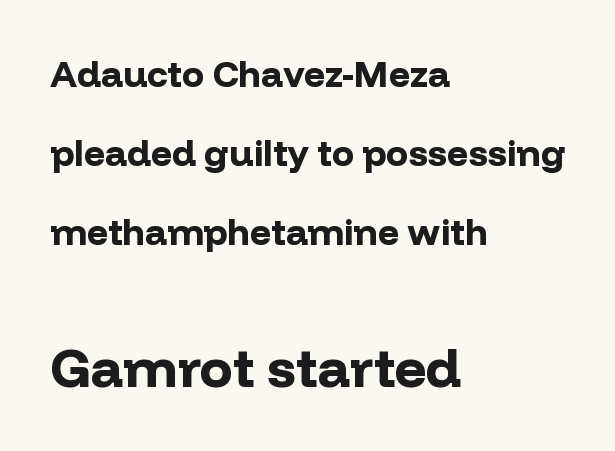
Q: Is the text bold? A: Yes.
Q: Is the text italic (slanted)? A: No, it is upright.
Q: Is the typeface a serif or a sans-serif typeface? A: Sans-serif.
Q: Is the text underlined? A: No.
Q: How is the paragraph aligned? A: Left-aligned.
Q: Is the spacing between letters normal or unusually wide? A: Normal.
Q: Is the spacing between lines tight, normal or loose? A: Loose.
Q: Which block of text is set in a larger size, the first (top) or the second (bottom)? A: The second (bottom) one.
Q: Width (condensed, normal, or wide)? A: Normal.
Q: Stroke contrast? A: Low.
Q: x-height? A: Medium.
Q: Monospaced? A: No.
